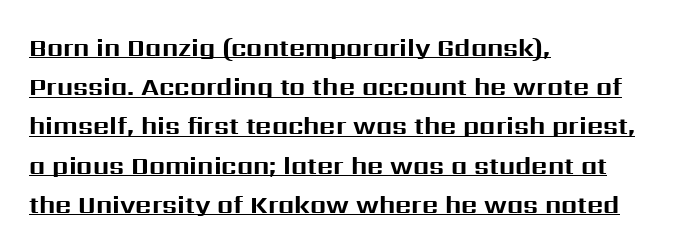
The image shows 25 px bold type, upright; set left-aligned, normal line spacing (1.57x), normal letter spacing, underlined.
